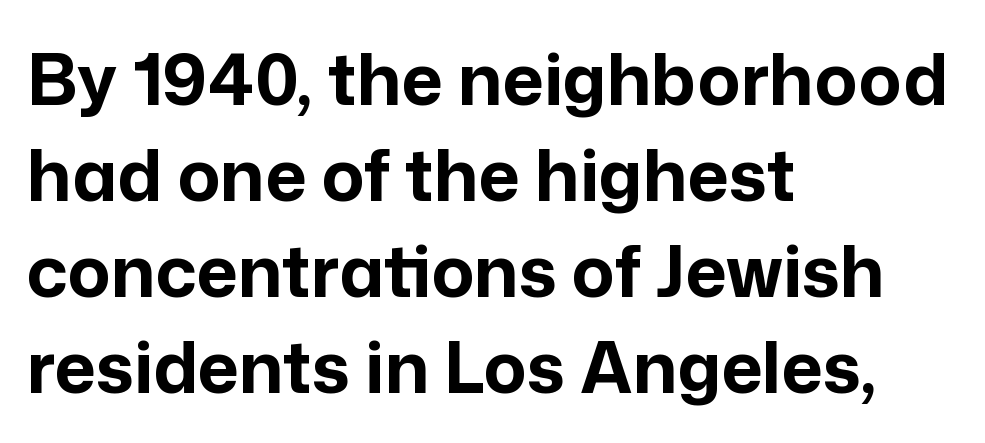
Q: Is the text bold? A: Yes.
Q: Is the text italic (slanted)? A: No, it is upright.
Q: Is the typeface a serif or a sans-serif typeface? A: Sans-serif.
Q: Is the text underlined? A: No.
Q: How is the paragraph aligned? A: Left-aligned.
Q: Is the spacing between letters normal or unusually wide? A: Normal.
Q: Is the spacing between lines tight, normal or loose? A: Normal.
Q: Width (condensed, normal, or wide)? A: Normal.
Q: Stroke contrast? A: Low.
Q: x-height? A: Medium.
Q: Monospaced? A: No.
